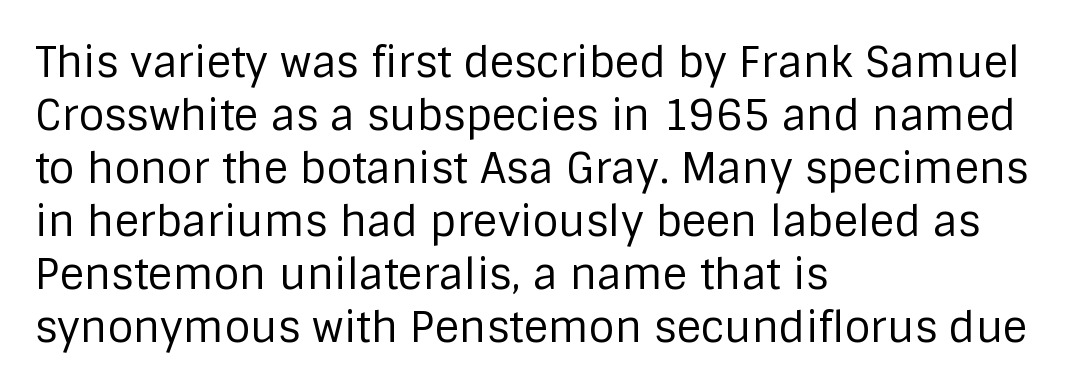
Q: Is the text bold? A: No.
Q: Is the text italic (slanted)? A: No, it is upright.
Q: Is the typeface a serif or a sans-serif typeface? A: Sans-serif.
Q: Is the text underlined? A: No.
Q: How is the paragraph aligned? A: Left-aligned.
Q: Is the spacing between letters normal or unusually wide? A: Normal.
Q: Is the spacing between lines tight, normal or loose? A: Normal.
Q: Width (condensed, normal, or wide)? A: Normal.
Q: Stroke contrast? A: Low.
Q: x-height? A: Large.
Q: Monospaced? A: No.
